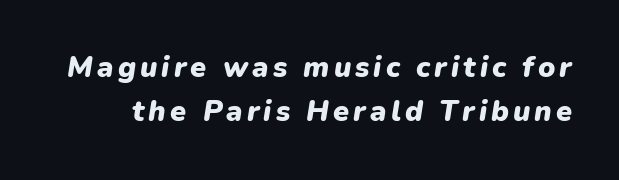
Q: Is the text bold? A: Yes.
Q: Is the text italic (slanted)? A: Yes, it leans right by about 9 degrees.
Q: Is the text underlined? A: No.
Q: Is the spacing between lines tight, normal or loose? A: Normal.
Q: Width (condensed, normal, or wide)? A: Normal.
Q: Stroke contrast? A: Low.
Q: x-height? A: Medium.
Q: Monospaced? A: No.
